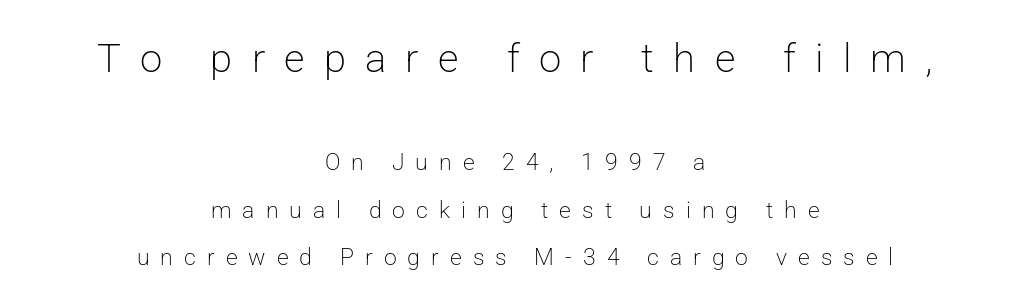
{"serif": "no", "italic": "no", "bold": "no", "weight": "light", "width": "normal", "stroke_contrast": "low", "x_height": "medium", "monospaced": "no", "underline": "no", "align": "center", "line_spacing": "loose", "line_spacing_ratio": 2.06, "letter_spacing": "wide", "letter_spacing_em": 0.48, "larger_block": "first", "size_ratio": 1.74, "glyph_px": 40}
